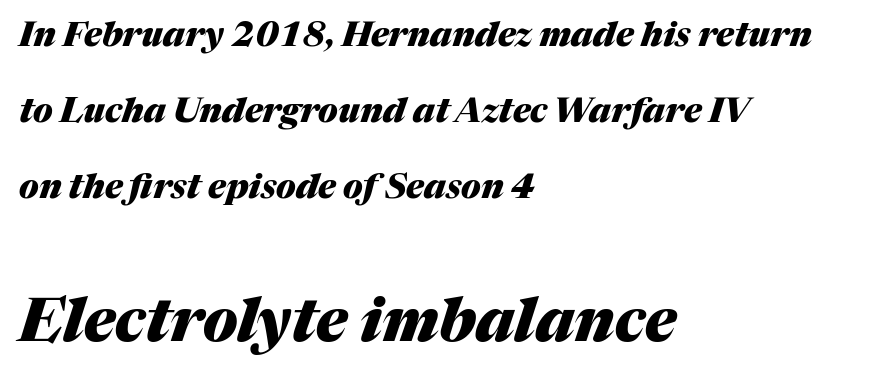
The image shows 60 px heavy type, italic (leaning right); set left-aligned, loose line spacing (2.23x), normal letter spacing, not underlined; the second (bottom) block is 1.76x larger; medium stroke contrast and a medium x-height.
